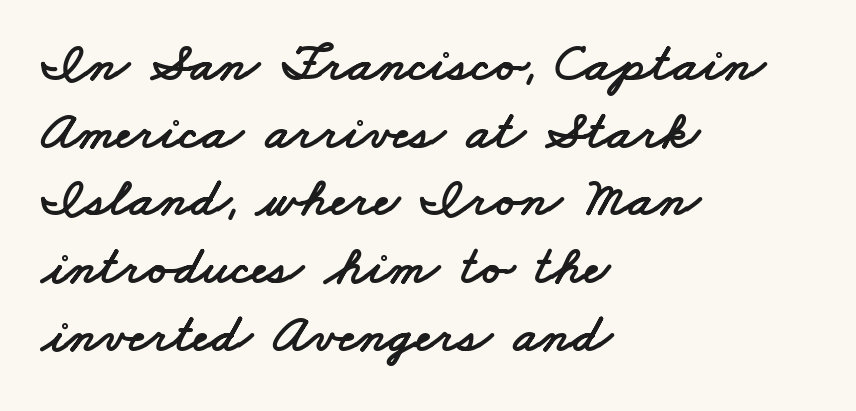
{"serif": "no", "width": "wide", "stroke_contrast": "low", "x_height": "small", "monospaced": "no", "underline": "no", "align": "left", "line_spacing_ratio": 1.23, "letter_spacing": "normal", "letter_spacing_em": 0.0, "glyph_px": 55}
